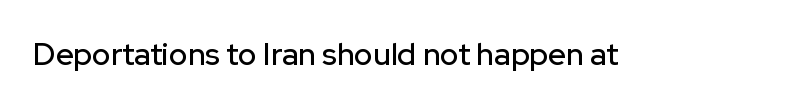
Q: Is the text italic (slanted)? A: No, it is upright.
Q: Is the typeface a serif or a sans-serif typeface? A: Sans-serif.
Q: Is the text underlined? A: No.
Q: Is the spacing between letters normal or unusually wide? A: Normal.
Q: Width (condensed, normal, or wide)? A: Normal.
Q: Stroke contrast? A: Low.
Q: x-height? A: Medium.
Q: Monospaced? A: No.
